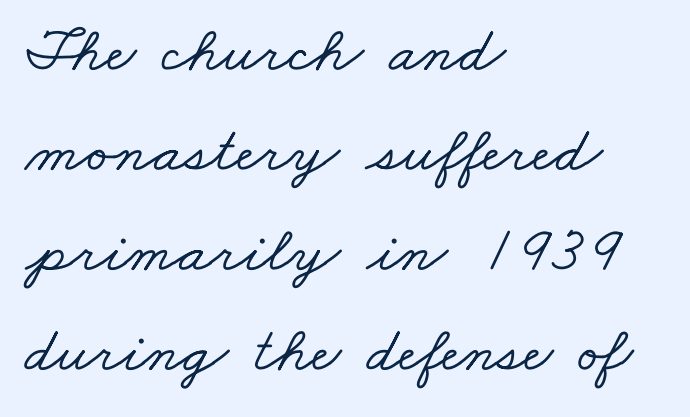
Q: Is the typeface a serif or a sans-serif typeface? A: Serif.
Q: Is the text underlined? A: No.
Q: How is the paragraph aligned? A: Left-aligned.
Q: Is the spacing between letters normal or unusually wide? A: Normal.
Q: Is the spacing between lines tight, normal or loose? A: Normal.
Q: Width (condensed, normal, or wide)? A: Wide.
Q: Stroke contrast? A: Low.
Q: x-height? A: Small.
Q: Monospaced? A: No.
